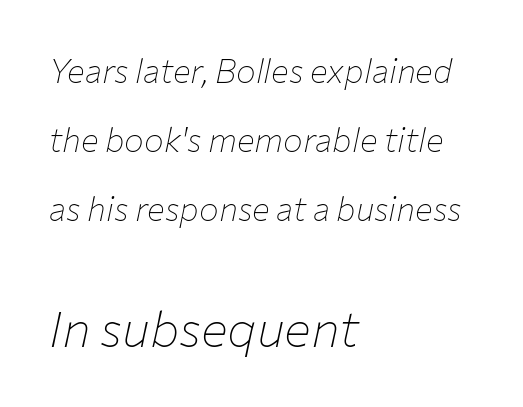
{"italic": "yes", "lean": "right", "slant_degrees": 12, "bold": "no", "weight": "thin", "width": "normal", "stroke_contrast": "low", "x_height": "medium", "monospaced": "no", "underline": "no", "align": "left", "line_spacing": "loose", "line_spacing_ratio": 2.09, "letter_spacing": "normal", "letter_spacing_em": 0.0, "larger_block": "second", "size_ratio": 1.52, "glyph_px": 50}
